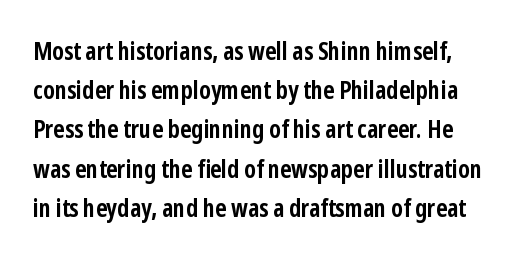
{"italic": "no", "bold": "yes", "underline": "no", "line_spacing": "normal", "line_spacing_ratio": 1.57, "letter_spacing": "normal", "letter_spacing_em": 0.0, "glyph_px": 25}
